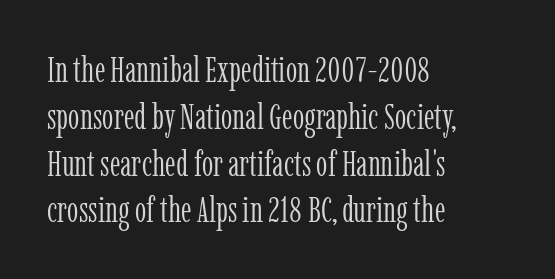
The image shows 36 px light, condensed serif type, upright; set left-aligned, normal line spacing (1.3x), normal letter spacing, not underlined; low stroke contrast and a medium x-height.
